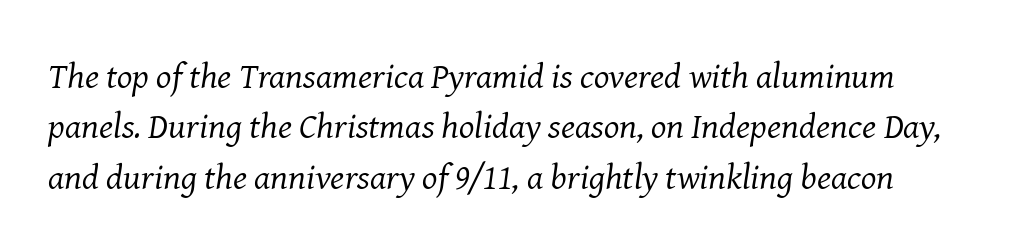
Q: Is the text bold? A: No.
Q: Is the text italic (slanted)? A: Yes, it leans right by about 8 degrees.
Q: Is the typeface a serif or a sans-serif typeface? A: Serif.
Q: Is the text underlined? A: No.
Q: Is the spacing between letters normal or unusually wide? A: Normal.
Q: Is the spacing between lines tight, normal or loose? A: Normal.
Q: Width (condensed, normal, or wide)? A: Normal.
Q: Stroke contrast? A: Medium.
Q: x-height? A: Medium.
Q: Monospaced? A: No.
